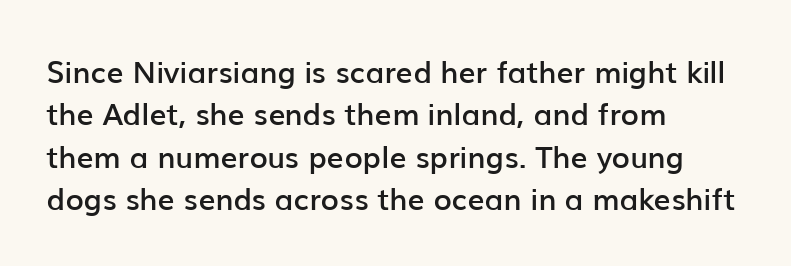
{"serif": "no", "italic": "no", "bold": "semi", "weight": "semibold", "width": "normal", "stroke_contrast": "low", "x_height": "medium", "monospaced": "no", "underline": "no", "align": "left", "line_spacing": "normal", "line_spacing_ratio": 1.41, "letter_spacing": "normal", "letter_spacing_em": 0.0, "glyph_px": 30}
